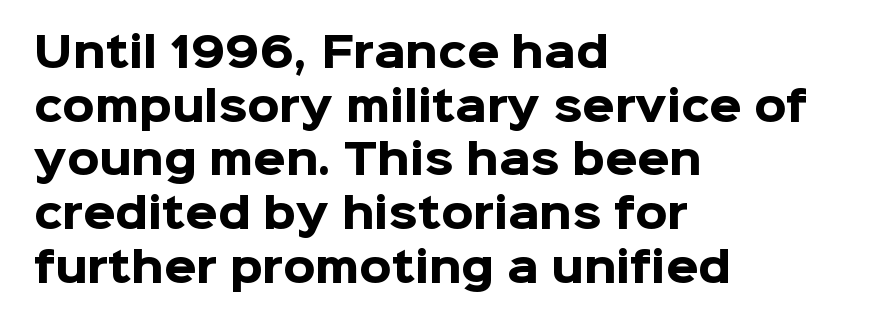
The image shows 41 px heavy sans-serif type, upright; set left-aligned, normal line spacing (1.31x), normal letter spacing, not underlined; low stroke contrast and a medium x-height.
